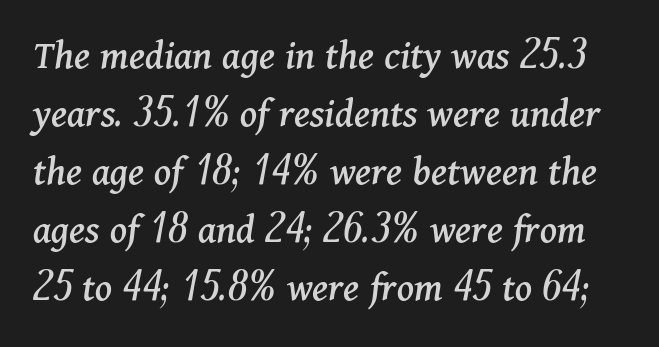
{"serif": "yes", "italic": "yes", "lean": "right", "slant_degrees": 11, "width": "normal", "stroke_contrast": "medium", "x_height": "medium", "monospaced": "no", "underline": "no", "line_spacing": "normal", "line_spacing_ratio": 1.38, "letter_spacing": "normal", "letter_spacing_em": 0.0, "glyph_px": 42}
